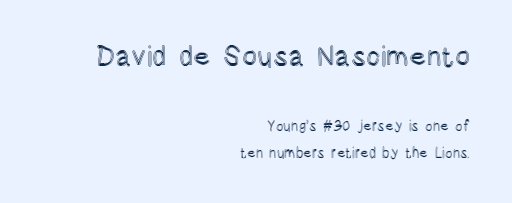
Q: Is the text italic (slanted)? A: No, it is upright.
Q: Is the text underlined? A: No.
Q: How is the paragraph aligned? A: Right-aligned.
Q: Is the spacing between letters normal or unusually wide? A: Normal.
Q: Is the spacing between lines tight, normal or loose? A: Loose.
Q: Which block of text is set in a larger size, the first (top) or the second (bottom)? A: The first (top) one.
Q: Width (condensed, normal, or wide)? A: Condensed.
Q: x-height? A: Large.
Q: Monospaced? A: No.
